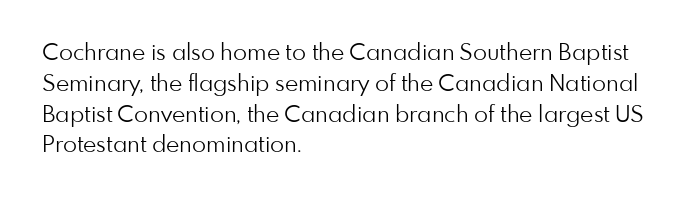
Descenders are the only things crossing below the line. The font sits on the lighter half of the weight spectrum, regular included. Does the copy run flush right? No — it runs flush left. Vertically, the passage feels balanced, rows spaced as you'd expect.
